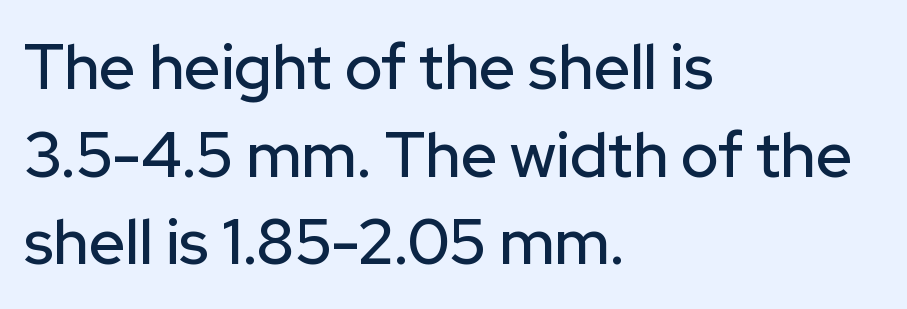
Q: Is the text italic (slanted)? A: No, it is upright.
Q: Is the typeface a serif or a sans-serif typeface? A: Sans-serif.
Q: Is the text underlined? A: No.
Q: How is the paragraph aligned? A: Left-aligned.
Q: Is the spacing between letters normal or unusually wide? A: Normal.
Q: Is the spacing between lines tight, normal or loose? A: Normal.
Q: Width (condensed, normal, or wide)? A: Normal.
Q: Stroke contrast? A: Low.
Q: x-height? A: Medium.
Q: Monospaced? A: No.
